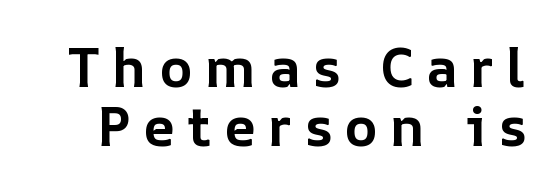
Compared with typical paragraphs, the rows here are closer together. The type is letterspaced generously, with wide tracking. The type sits square on the baseline with zero lean. These lines are rendered in a variable-pitch font. The strip under each line holds only bare page.
